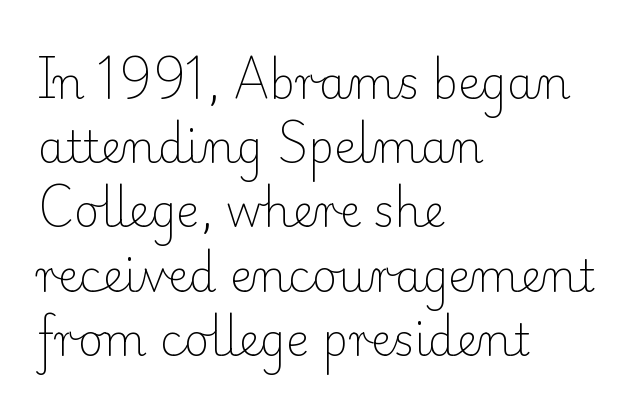
Successive baselines arrive at the customary interval. Each line starts at the same left margin while the right side varies. You can tell from the footed stems that serif type was used. Decoration check: the copy has no underline. This is the regular roman posture of the typeface.
